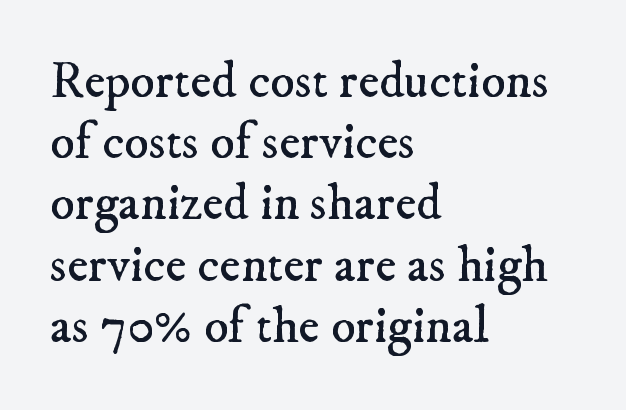
{"serif": "yes", "bold": "no", "weight": "regular", "width": "normal", "stroke_contrast": "low", "x_height": "small", "monospaced": "no", "underline": "no", "align": "left", "line_spacing_ratio": 1.2, "letter_spacing": "normal", "letter_spacing_em": 0.0, "glyph_px": 51}
